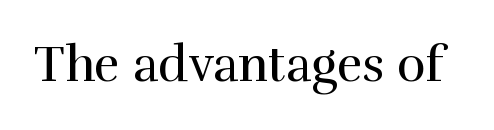
{"serif": "yes", "italic": "no", "bold": "no", "weight": "regular", "width": "normal", "x_height": "medium", "monospaced": "no", "underline": "no", "letter_spacing": "normal", "letter_spacing_em": 0.0, "glyph_px": 49}
